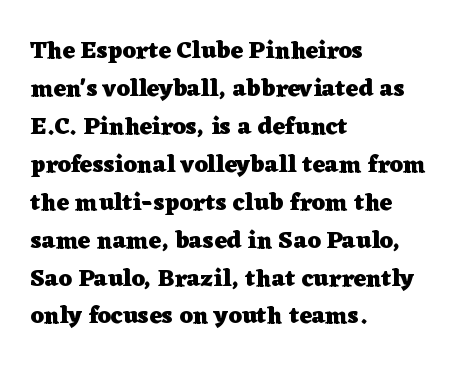
The space between consecutive lines is moderate. Alignment: flush left. The passage shown is not underscored anywhere. The type is set solid horizontally, with unmodified tracking. The characters look thick and weighty, a clear bold. Unlike italic type, these characters show no tilt at all.
